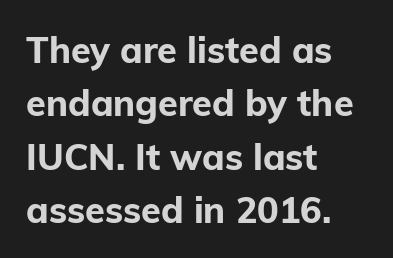
The image shows 36 px bold sans-serif type, upright; set left-aligned, normal line spacing (1.48x), normal letter spacing, not underlined; low stroke contrast and a medium x-height.
